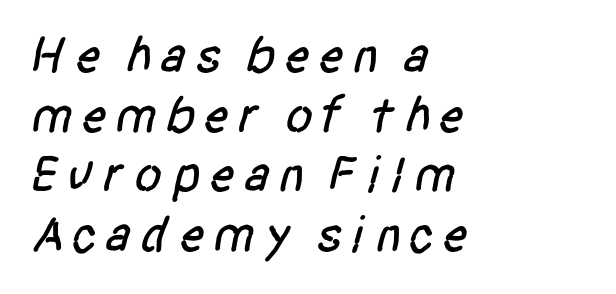
The image shows 51 px condensed sans-serif type; set left-aligned, line spacing 1.17x, not underlined; low stroke contrast and a large x-height.
